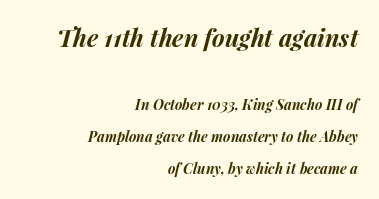
Just letters on the line, the space beneath them empty. Larger block? The one above; the one below is distinctly smaller. Designer's note — italics engaged. There is no visible air inserted between adjacent glyphs. All the whitespace from short lines collects on the left. This sample trades compactness for vertical openness between lines.
